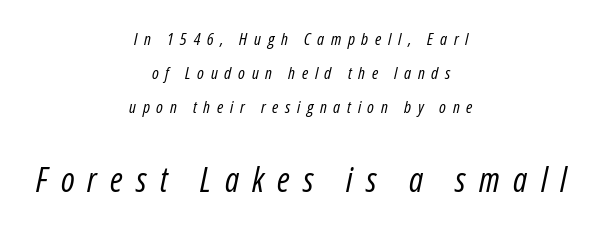
{"italic": "yes", "lean": "right", "slant_degrees": 12, "bold": "no", "weight": "regular", "width": "condensed", "stroke_contrast": "low", "x_height": "medium", "monospaced": "no", "underline": "no", "align": "center", "line_spacing": "loose", "line_spacing_ratio": 1.99, "letter_spacing": "wide", "letter_spacing_em": 0.39, "larger_block": "second", "size_ratio": 2.0, "glyph_px": 34}
